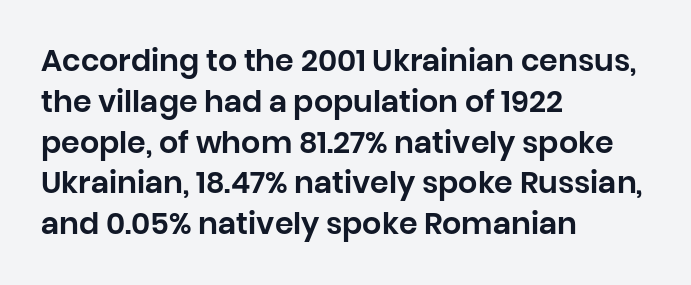
{"serif": "no", "italic": "no", "width": "normal", "stroke_contrast": "low", "x_height": "large", "monospaced": "no", "underline": "no", "align": "left", "line_spacing": "normal", "line_spacing_ratio": 1.36, "letter_spacing": "normal", "letter_spacing_em": 0.0, "glyph_px": 30}
